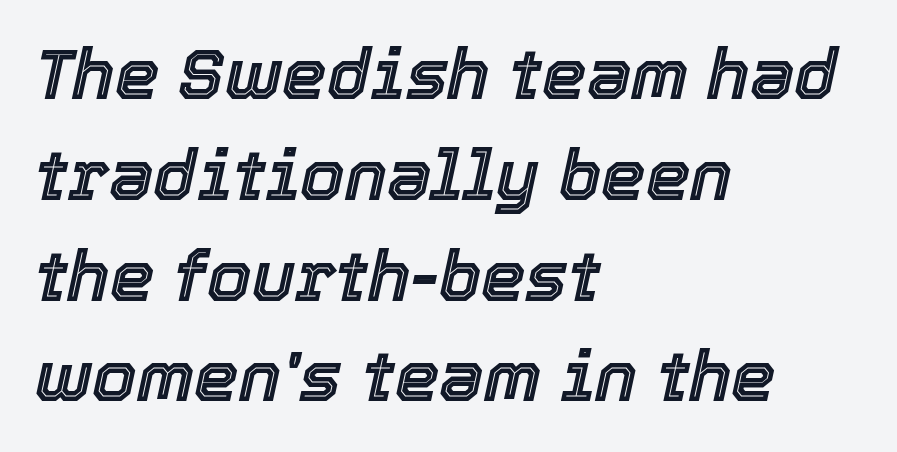
Q: Is the text italic (slanted)? A: Yes, it leans right by about 12 degrees.
Q: Is the text underlined? A: No.
Q: How is the paragraph aligned? A: Left-aligned.
Q: Is the spacing between letters normal or unusually wide? A: Normal.
Q: Is the spacing between lines tight, normal or loose? A: Normal.
Q: Width (condensed, normal, or wide)? A: Normal.
Q: x-height? A: Medium.
Q: Monospaced? A: No.
